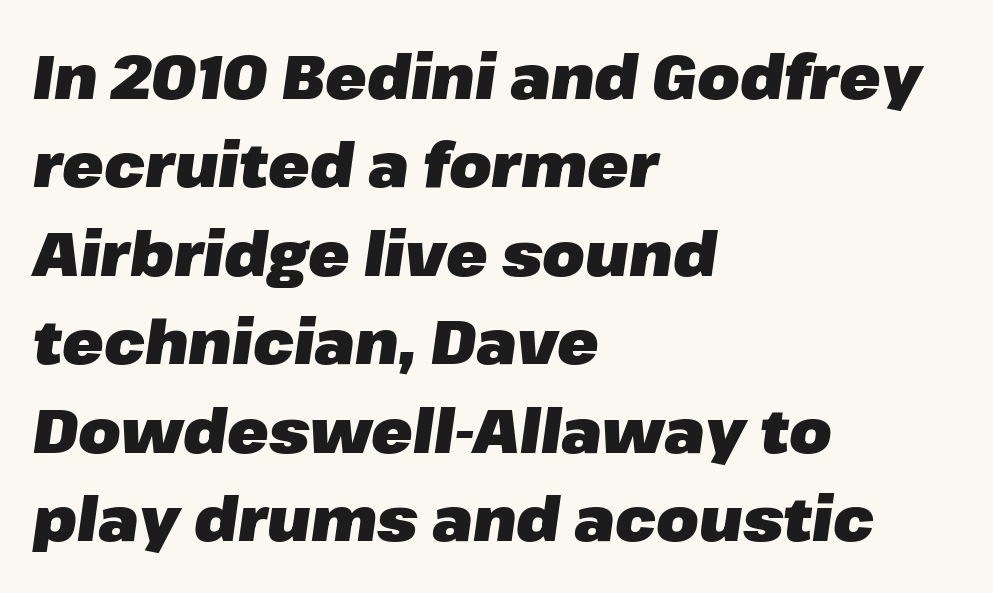
The image shows 61 px heavy type, italic (leaning right); set left-aligned, normal line spacing (1.45x), normal letter spacing, not underlined; low stroke contrast and a medium x-height.
